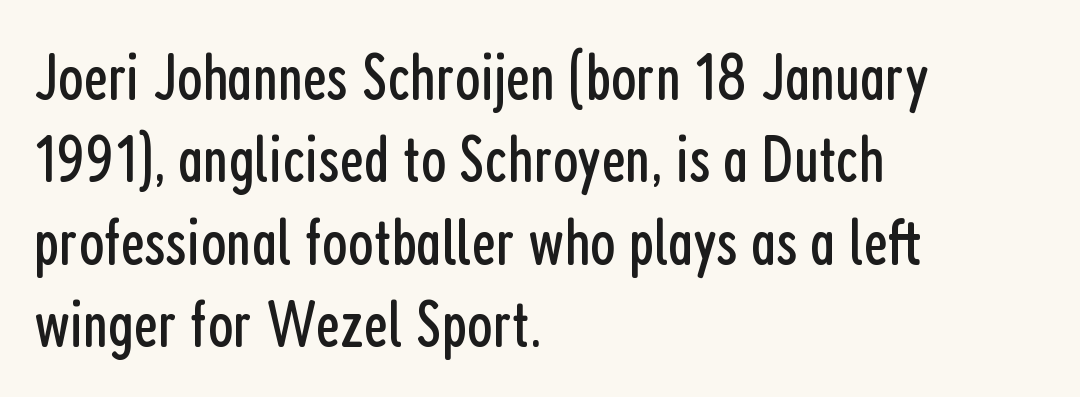
Proportional: the letters do not fall into vertical columns. The space between consecutive lines is moderate. Do the letters lean? They stand straight. This rendering features lettering with no underline. You can tell from the bare stems that sans-serif type was used.
